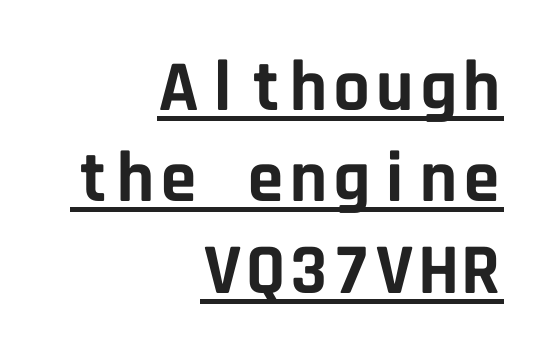
The image shows 72 px bold sans-serif type, upright, monospaced; set right-aligned, normal line spacing (1.27x), normal letter spacing, underlined; low stroke contrast and a large x-height.
